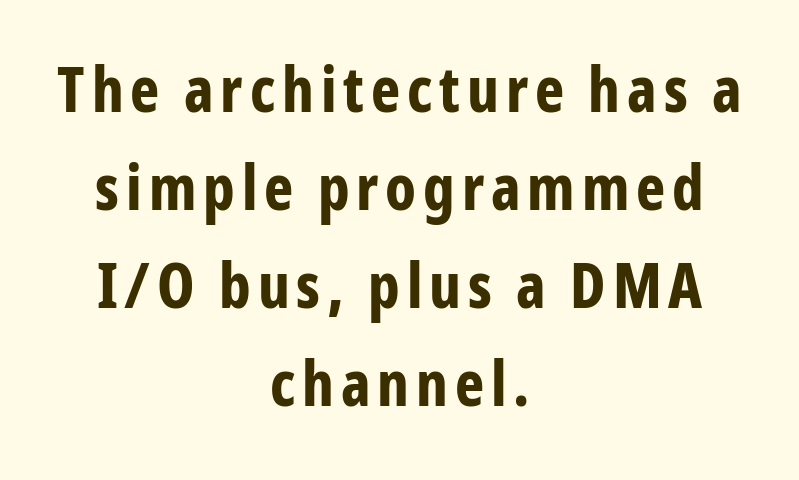
The image shows 62 px bold, condensed sans-serif type, upright; set centered, normal line spacing (1.58x), not underlined; low stroke contrast and a medium x-height.
